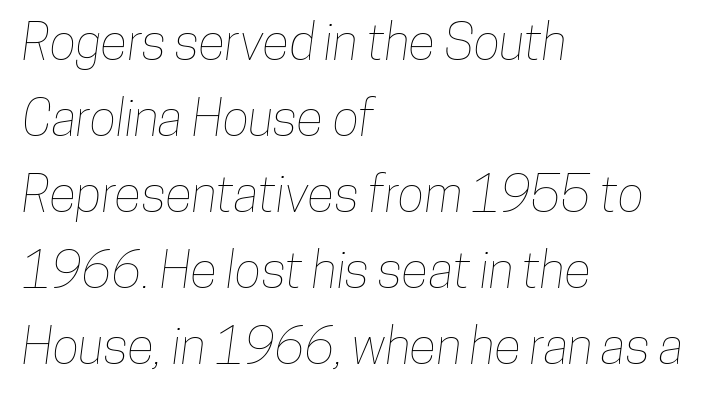
Q: Is the text underlined? A: No.
Q: How is the paragraph aligned? A: Left-aligned.
Q: Is the spacing between letters normal or unusually wide? A: Normal.
Q: Is the spacing between lines tight, normal or loose? A: Normal.
Q: Width (condensed, normal, or wide)? A: Condensed.
Q: Stroke contrast? A: Low.
Q: x-height? A: Medium.
Q: Monospaced? A: No.
